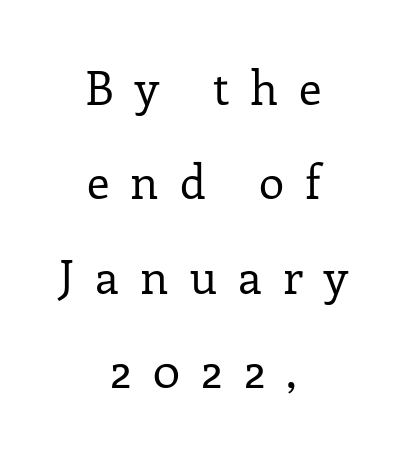
{"serif": "yes", "italic": "no", "bold": "no", "weight": "regular", "width": "normal", "stroke_contrast": "low", "x_height": "medium", "monospaced": "no", "underline": "no", "align": "center", "line_spacing": "loose", "line_spacing_ratio": 2.05, "letter_spacing": "wide", "letter_spacing_em": 0.46, "glyph_px": 46}
